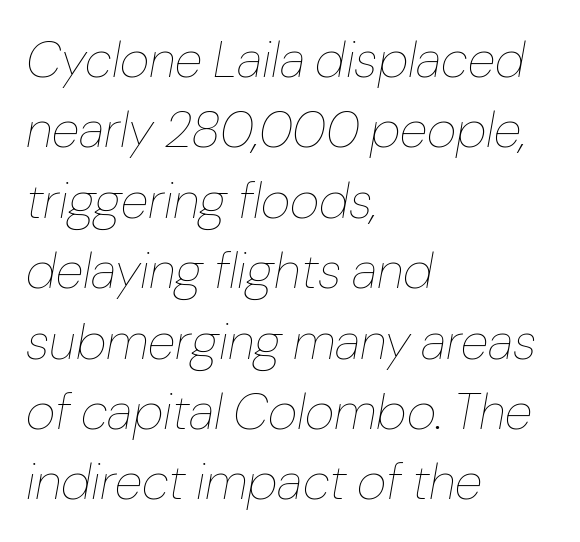
{"italic": "yes", "lean": "right", "slant_degrees": 10, "bold": "no", "weight": "thin", "width": "normal", "stroke_contrast": "low", "x_height": "medium", "monospaced": "no", "underline": "no", "align": "left", "line_spacing": "normal", "line_spacing_ratio": 1.38, "letter_spacing": "normal", "letter_spacing_em": 0.0, "glyph_px": 51}
